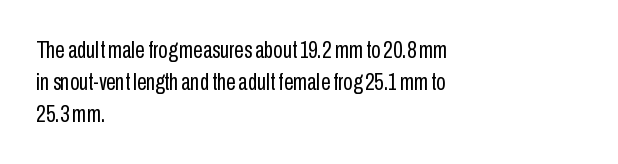
{"italic": "no", "bold": "no", "underline": "no", "align": "left", "line_spacing": "normal", "line_spacing_ratio": 1.33, "letter_spacing": "normal", "letter_spacing_em": 0.0, "glyph_px": 24}
